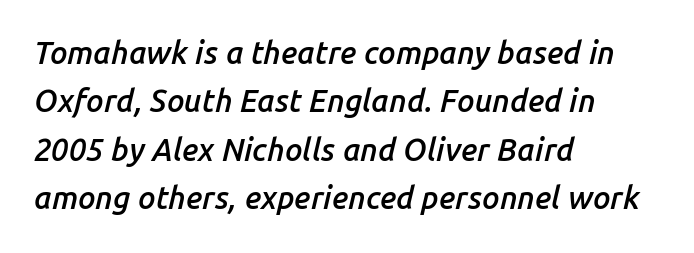
The image shows 31 px semibold type, italic (leaning right); set left-aligned, normal line spacing (1.56x), normal letter spacing, not underlined; low stroke contrast and a medium x-height.
